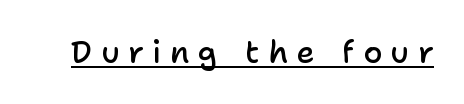
Look at the tracking — it's clearly loosened, letters drifting apart. A rule runs beneath these lines of type. The sample has been set in demibold, a notch under bold. Proportional: the letters do not fall into vertical columns. The rendering shows plain stroke endings on the letterforms — a sans-serif design. A typesetter would mark this as roman, not italic.
